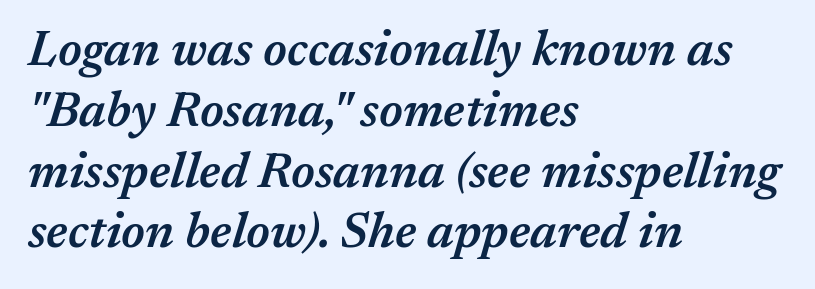
{"italic": "yes", "lean": "right", "slant_degrees": 17, "bold": "semi", "weight": "semibold", "width": "normal", "stroke_contrast": "medium", "x_height": "medium", "monospaced": "no", "underline": "no", "align": "left", "line_spacing_ratio": 1.24, "letter_spacing": "normal", "letter_spacing_em": 0.0, "glyph_px": 49}
